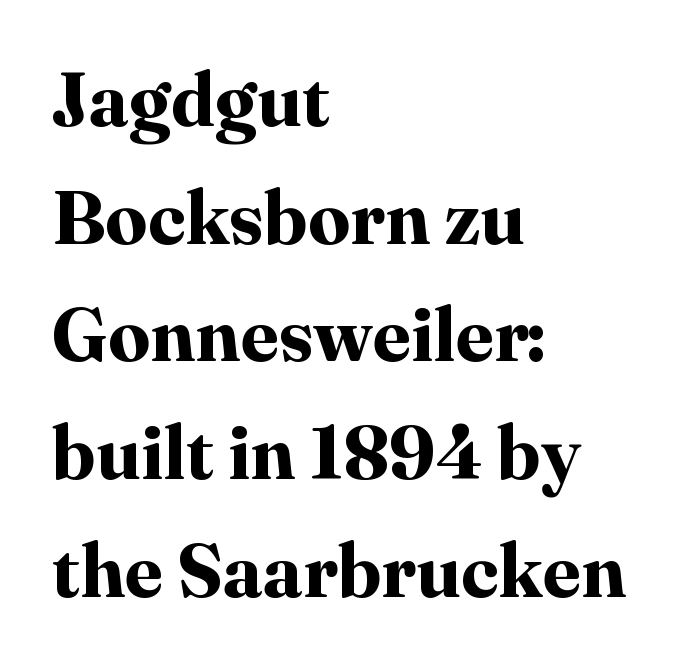
The image shows 75 px bold serif type, upright; set left-aligned, normal line spacing (1.57x), normal letter spacing, not underlined; high stroke contrast and a medium x-height.
